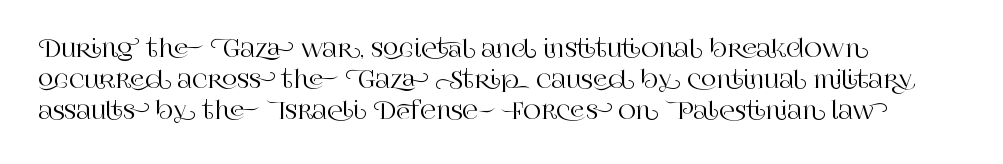
The image shows 24 px text type, upright; set left-aligned, normal line spacing (1.3x), normal letter spacing, not underlined.
